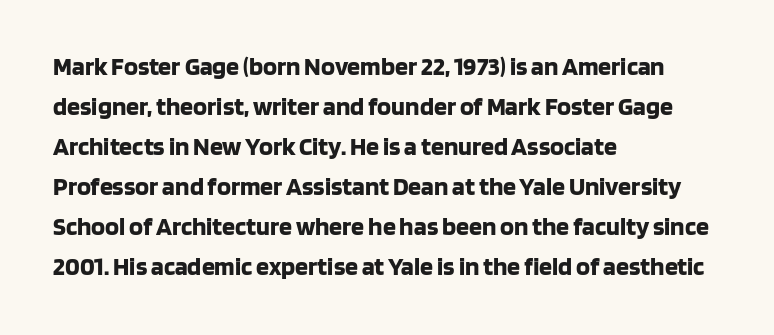
The letterforms sit shoulder to shoulder at normal distance. If you measured baseline to baseline, you'd find a middling distance. The specimen omits any rule beneath the text block's lines. These lines stack with their left ends in a neat column.
